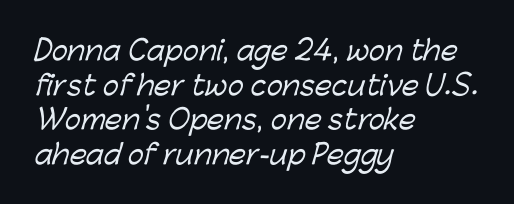
Q: Is the text underlined? A: No.
Q: How is the paragraph aligned? A: Left-aligned.
Q: Is the spacing between letters normal or unusually wide? A: Normal.
Q: Is the spacing between lines tight, normal or loose? A: Normal.
